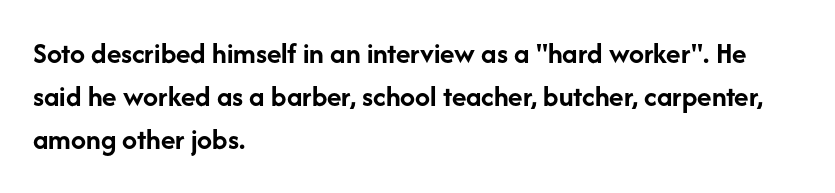
Q: Is the text bold? A: Yes.
Q: Is the text italic (slanted)? A: No, it is upright.
Q: Is the typeface a serif or a sans-serif typeface? A: Sans-serif.
Q: Is the text underlined? A: No.
Q: How is the paragraph aligned? A: Left-aligned.
Q: Is the spacing between letters normal or unusually wide? A: Normal.
Q: Is the spacing between lines tight, normal or loose? A: Normal.
Q: Width (condensed, normal, or wide)? A: Normal.
Q: Stroke contrast? A: Low.
Q: x-height? A: Medium.
Q: Monospaced? A: No.
